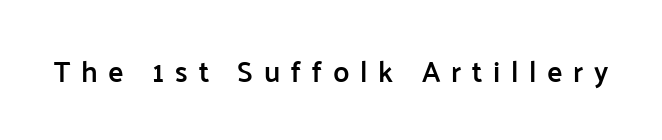
{"serif": "no", "italic": "no", "bold": "semi", "weight": "semibold", "width": "normal", "stroke_contrast": "low", "x_height": "medium", "monospaced": "no", "underline": "no", "letter_spacing": "wide", "letter_spacing_em": 0.37, "glyph_px": 29}
